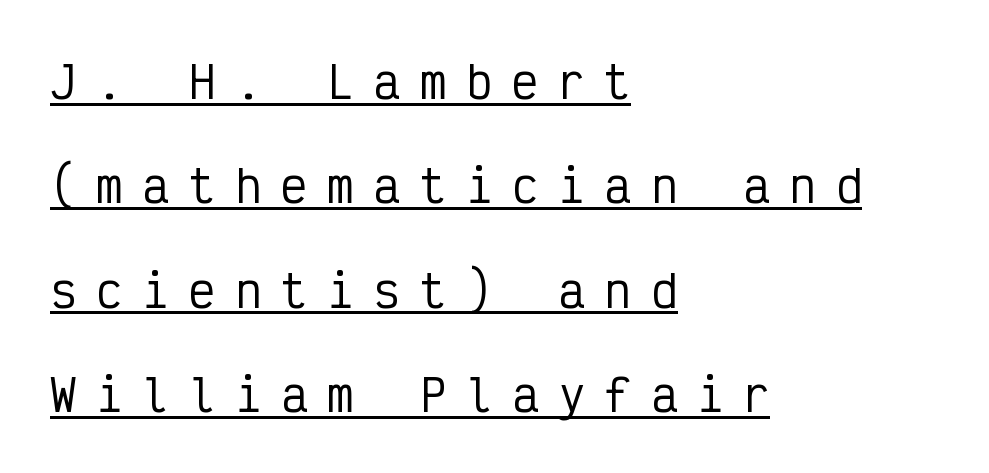
{"serif": "no", "italic": "no", "width": "condensed", "stroke_contrast": "low", "x_height": "medium", "monospaced": "yes", "underline": "yes", "align": "left", "line_spacing": "loose", "line_spacing_ratio": 2.37, "letter_spacing": "wide", "letter_spacing_em": 0.45, "glyph_px": 44}
